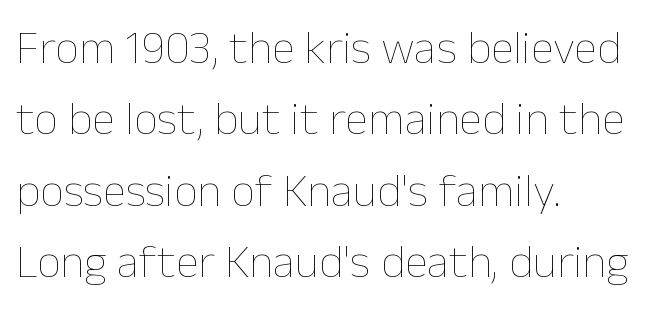
Between one letter and the next there's only the usual sliver of space. Italic: no, the glyphs are upright roman. Does the leading feel generous? No, just average. No heavy texture on the line: the type isn't bold. The zone under the glyphs is completely vacant. Varying glyph widths throughout — classic text-font behaviour.
